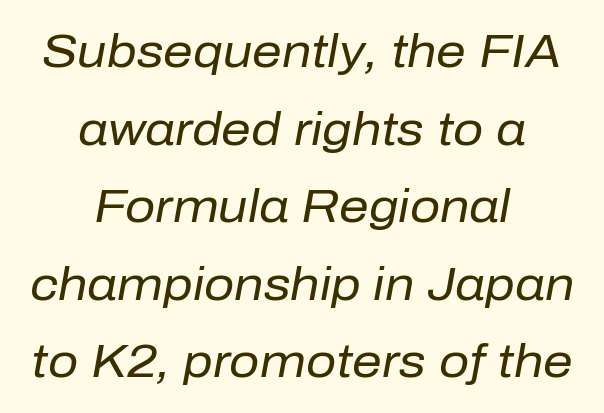
The image shows 47 px regular-weight type, italic (leaning right); set centered, normal line spacing (1.65x), normal letter spacing, not underlined; low stroke contrast and a medium x-height.
